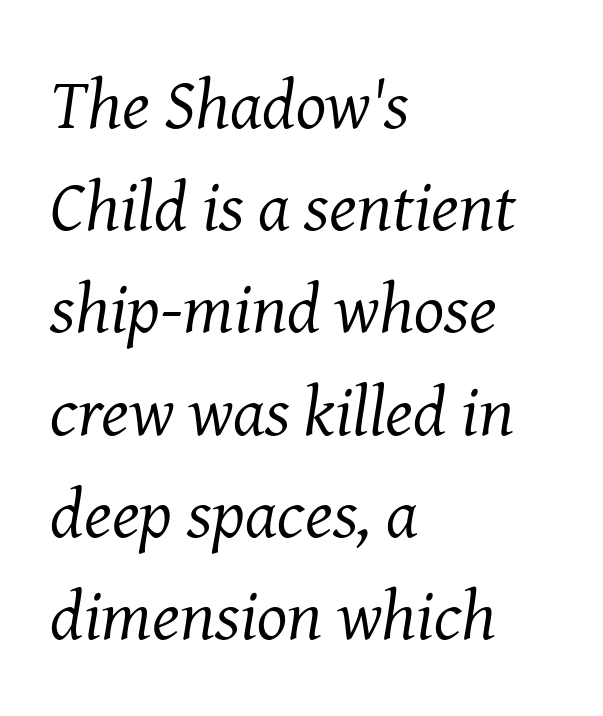
Nothing unusual about the tracking: characters are spaced as the font intends. A typesetter would call this leading conventional body-copy spacing. Each row of text sits above clean, open space. The compositor pushed each line to the left boundary. Counters stay open thanks to moderate or lighter strokes.
